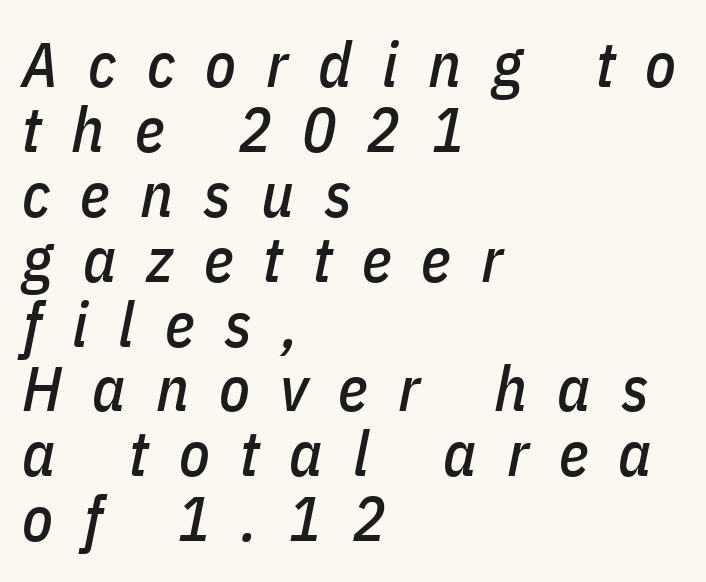
The image shows 63 px condensed type, italic (leaning right); set left-aligned, tight line spacing (1.03x), unusually wide letter spacing (+0.48 em), not underlined; low stroke contrast and a medium x-height.
